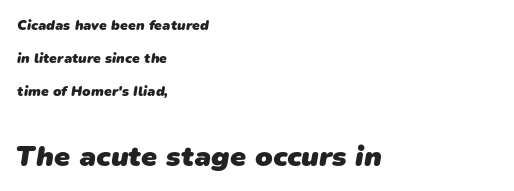
Larger block? The one below; the one above is distinctly smaller. Caption: standard tracking, unaltered. Is this a fixed-width face? No — the glyphs have proportional, varying widths. Visually the block forms a straight wall on the left and a jagged coastline on the right. Honestly, the rows look like they've been pulled way apart.
